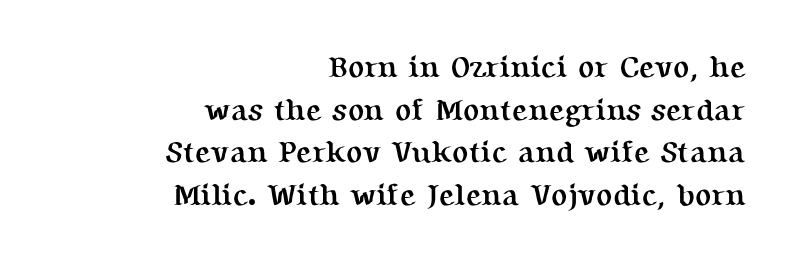
The image shows 30 px semibold serif type, upright; set right-aligned, normal line spacing (1.42x), normal letter spacing, not underlined; medium stroke contrast and a medium x-height.
